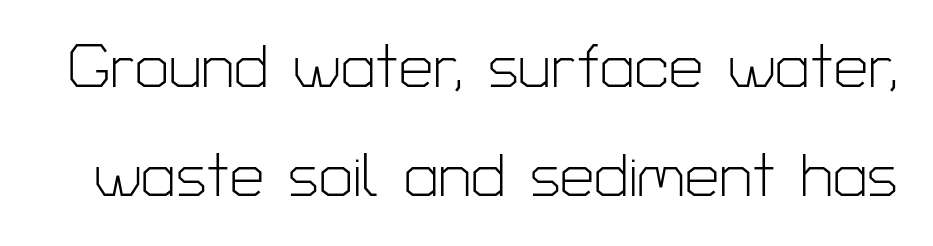
I'd call this a sans setting — the letters go barefoot. The letters stand upright; this is a roman face. Observe the ordinary spacing: letters are neighbours, not strangers. The weight tops out at a normal text grade. The face used here is proportionally spaced, like ordinary book or web type. The specimen omits any rule beneath the text block's lines.
